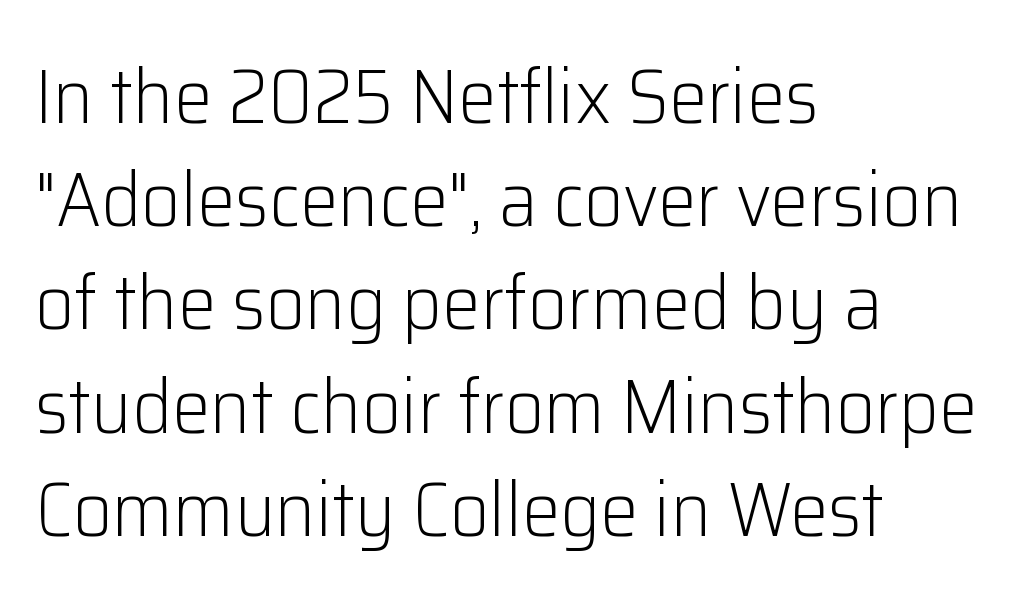
Q: Is the text bold? A: No.
Q: Is the text italic (slanted)? A: No, it is upright.
Q: Is the typeface a serif or a sans-serif typeface? A: Sans-serif.
Q: Is the text underlined? A: No.
Q: How is the paragraph aligned? A: Left-aligned.
Q: Is the spacing between letters normal or unusually wide? A: Normal.
Q: Is the spacing between lines tight, normal or loose? A: Normal.
Q: Width (condensed, normal, or wide)? A: Normal.
Q: Stroke contrast? A: Low.
Q: x-height? A: Medium.
Q: Monospaced? A: No.
